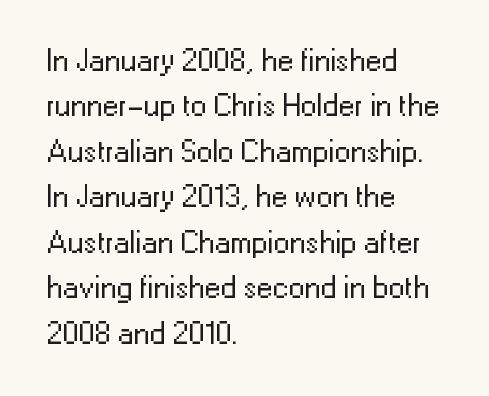
{"serif": "no", "italic": "no", "bold": "no", "weight": "regular", "width": "normal", "stroke_contrast": "low", "x_height": "medium", "monospaced": "no", "underline": "no", "align": "left", "line_spacing": "normal", "line_spacing_ratio": 1.42, "letter_spacing": "normal", "letter_spacing_em": 0.0, "glyph_px": 32}
